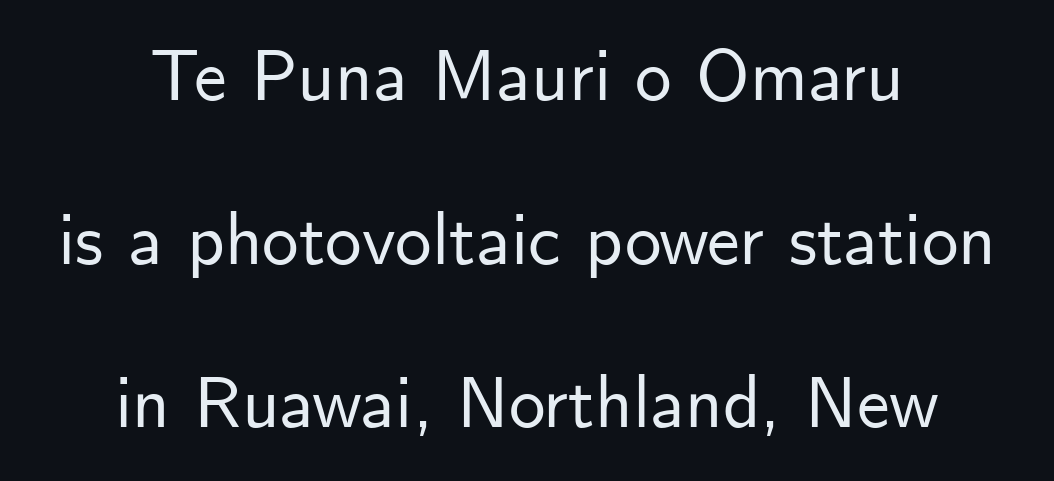
The rendering keeps characters at their native spacing. Bare-footed words on every line. Think of a printed novel: that variable character pitch is what you see here. Line spacing here is loose. The lines are quadded center.
